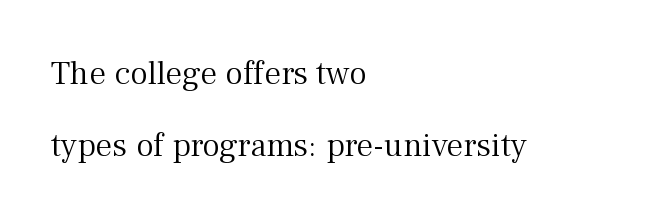
Q: Is the text bold? A: No.
Q: Is the text italic (slanted)? A: No, it is upright.
Q: Is the typeface a serif or a sans-serif typeface? A: Serif.
Q: Is the text underlined? A: No.
Q: How is the paragraph aligned? A: Left-aligned.
Q: Is the spacing between letters normal or unusually wide? A: Normal.
Q: Is the spacing between lines tight, normal or loose? A: Loose.
Q: Width (condensed, normal, or wide)? A: Normal.
Q: Stroke contrast? A: Medium.
Q: x-height? A: Medium.
Q: Monospaced? A: No.
